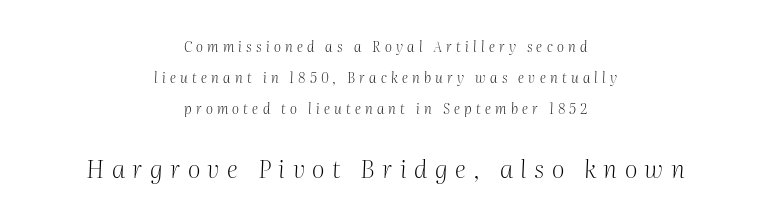
Rendered with sloped, italic letterforms. The typesetting does not lean heavy: it is not bold. Leading: increased. Compared with a flush-left layout, this one balances lines on the center instead. Whoever set this made the second block the dominant, larger element.
